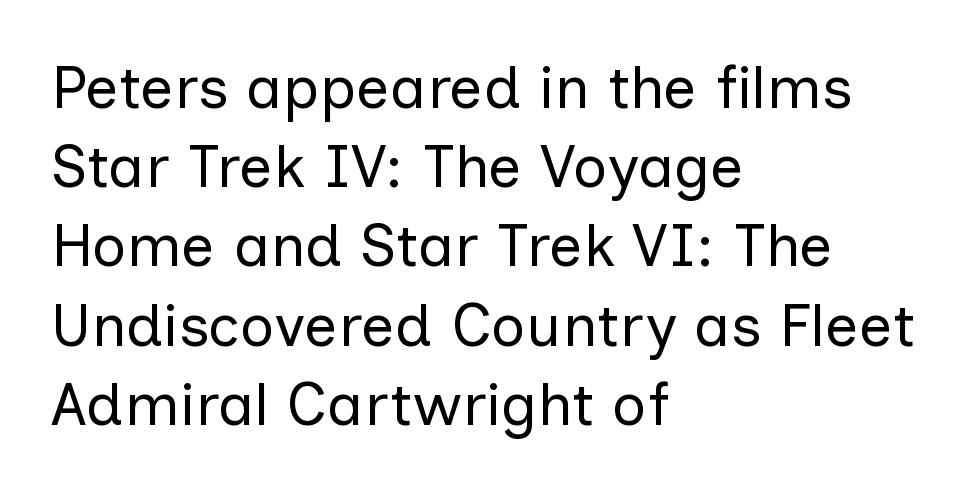
The image shows 60 px regular-weight sans-serif type, upright; set left-aligned, normal line spacing (1.32x), normal letter spacing, not underlined; low stroke contrast and a medium x-height.
